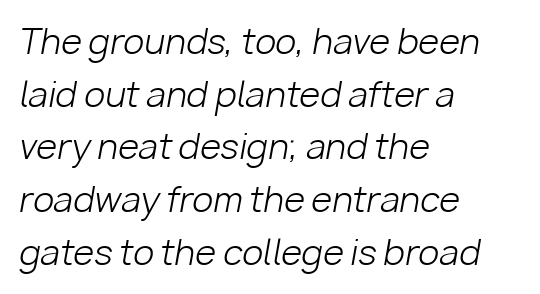
The image shows 34 px light type, italic (leaning right); set left-aligned, normal line spacing (1.55x), normal letter spacing, not underlined; low stroke contrast and a medium x-height.
